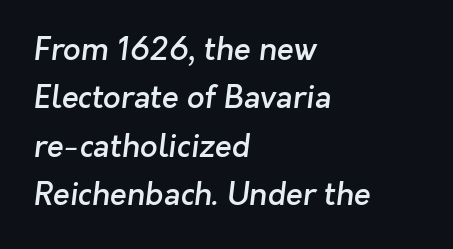
{"serif": "no", "bold": "semi", "weight": "semibold", "width": "normal", "stroke_contrast": "low", "x_height": "medium", "monospaced": "no", "underline": "no", "align": "left", "line_spacing": "normal", "line_spacing_ratio": 1.56, "letter_spacing": "normal", "letter_spacing_em": 0.0, "glyph_px": 31}
